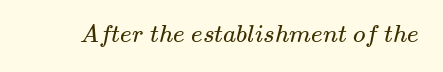
{"bold": "no", "underline": "no", "letter_spacing": "normal", "letter_spacing_em": 0.0, "glyph_px": 25}
